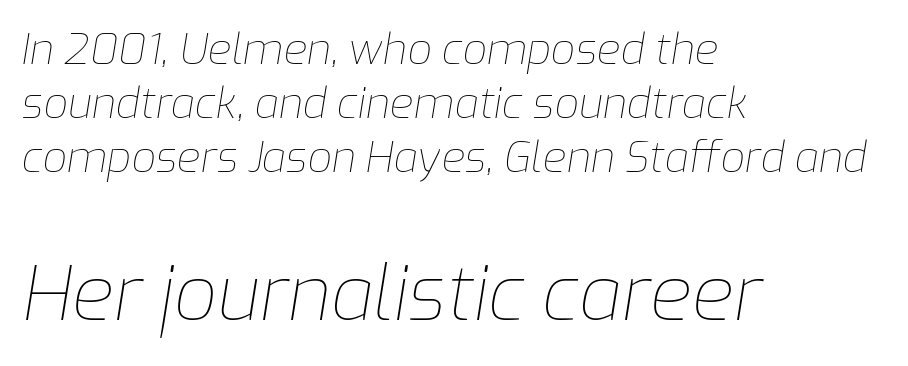
Q: Is the text bold? A: No.
Q: Is the text italic (slanted)? A: Yes, it leans right by about 9 degrees.
Q: Is the text underlined? A: No.
Q: How is the paragraph aligned? A: Left-aligned.
Q: Is the spacing between letters normal or unusually wide? A: Normal.
Q: Is the spacing between lines tight, normal or loose? A: Normal.
Q: Which block of text is set in a larger size, the first (top) or the second (bottom)? A: The second (bottom) one.
Q: Width (condensed, normal, or wide)? A: Normal.
Q: Stroke contrast? A: Low.
Q: x-height? A: Medium.
Q: Monospaced? A: No.
